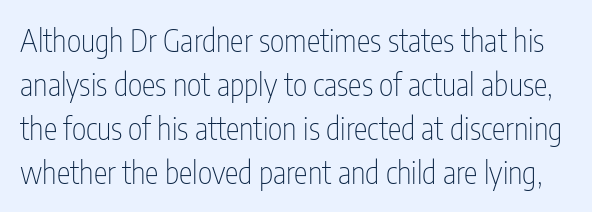
The image shows 31 px thin, condensed sans-serif type, upright; set normal line spacing (1.42x), normal letter spacing, not underlined; low stroke contrast and a medium x-height.
